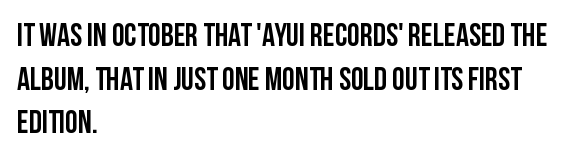
The image shows 32 px condensed sans-serif type, upright; set left-aligned, normal line spacing (1.36x), normal letter spacing, not underlined; low stroke contrast and a large x-height.
